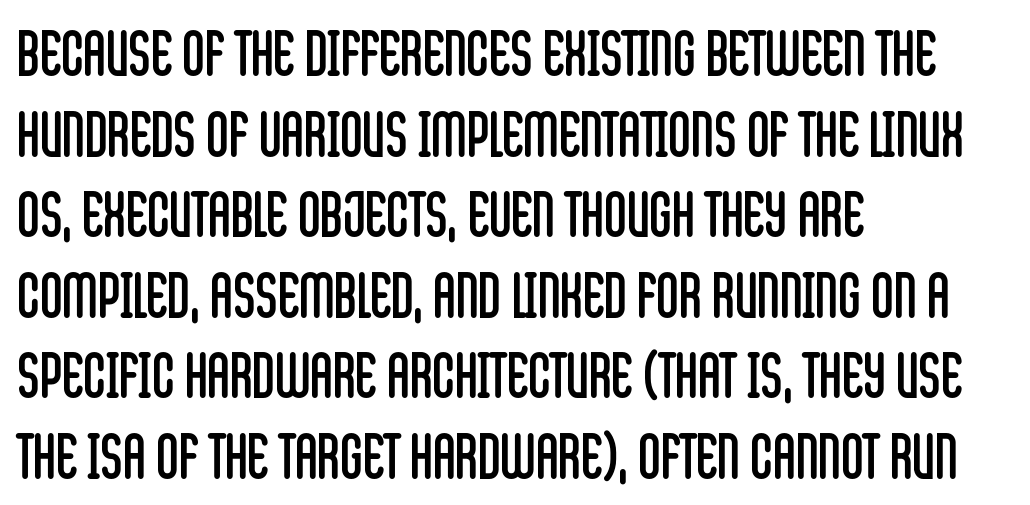
Notice how the passage keeps a crisp vertical edge on the left only. The weight would be labelled regular, book, light, or lighter still. Quick note: interline space is typical. The letters advance in unequal steps, a hallmark of proportional type.
